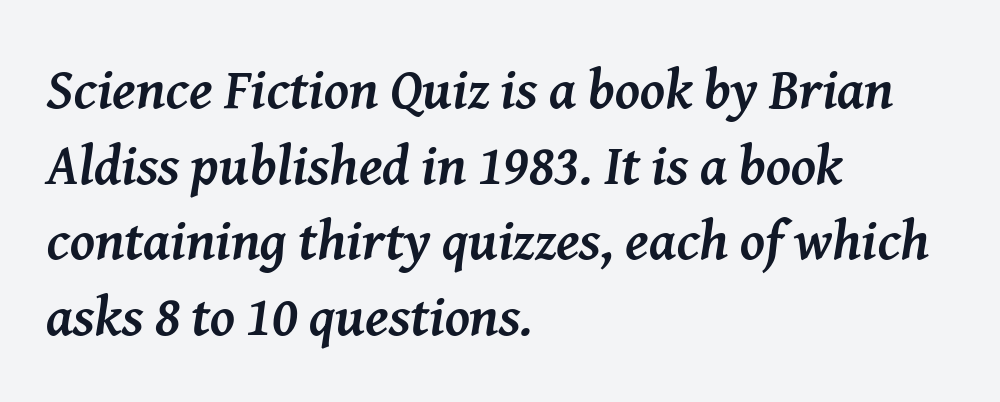
The image shows 56 px semibold serif type, italic (leaning right); set left-aligned, normal line spacing (1.35x), normal letter spacing, not underlined; medium stroke contrast and a medium x-height.
